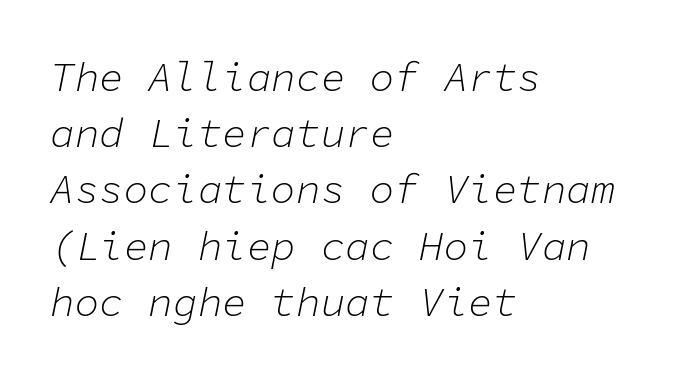
The image shows 41 px light type, italic (leaning right), monospaced; set left-aligned, normal line spacing (1.37x), normal letter spacing, not underlined; low stroke contrast and a medium x-height.
